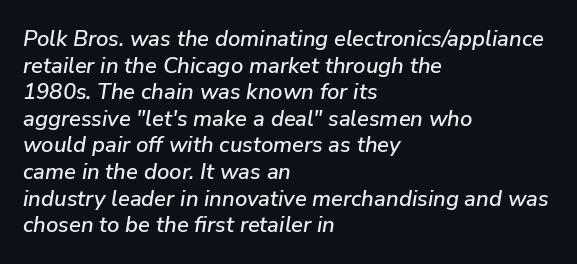
The image shows 22 px text type, italic (leaning right); set left-aligned, line spacing 1.21x, normal letter spacing, not underlined.
